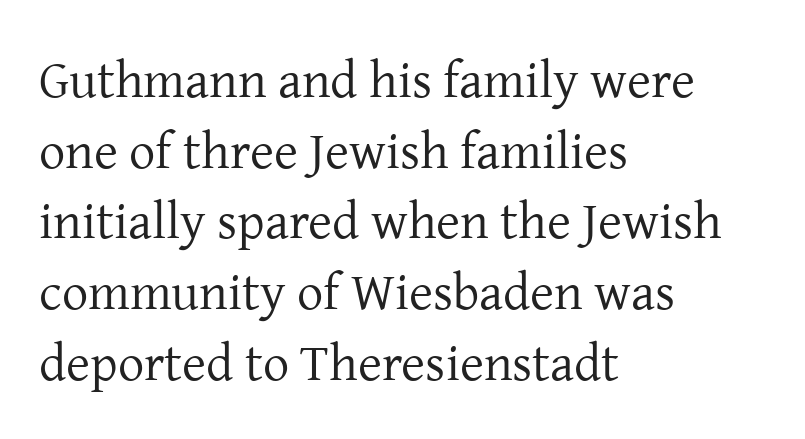
{"serif": "yes", "italic": "no", "bold": "no", "weight": "regular", "width": "normal", "stroke_contrast": "low", "x_height": "medium", "monospaced": "no", "underline": "no", "align": "left", "line_spacing": "normal", "line_spacing_ratio": 1.36, "letter_spacing": "normal", "letter_spacing_em": 0.0, "glyph_px": 52}
